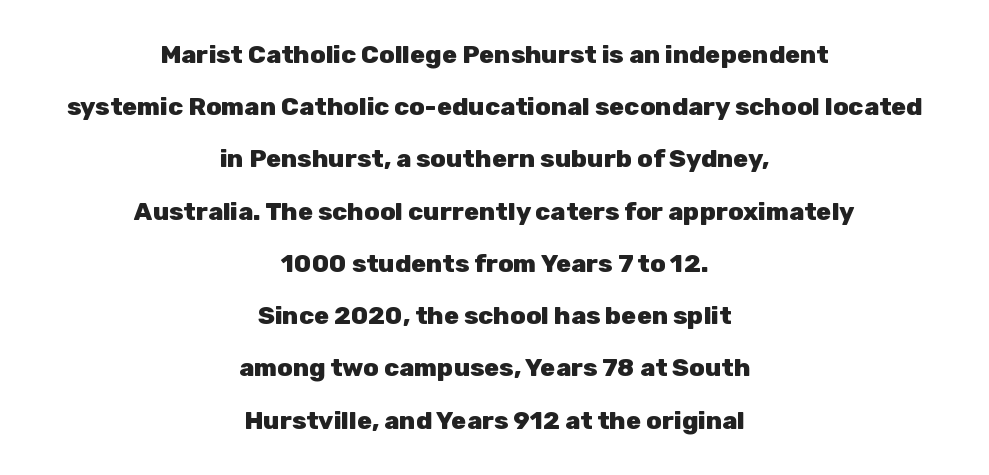
The lines are spread far apart with generous leading. The tracking reads as untouched default to a designer's eye. Bare-footed words on every line. Strokes here are thick enough to call this a true bold.
